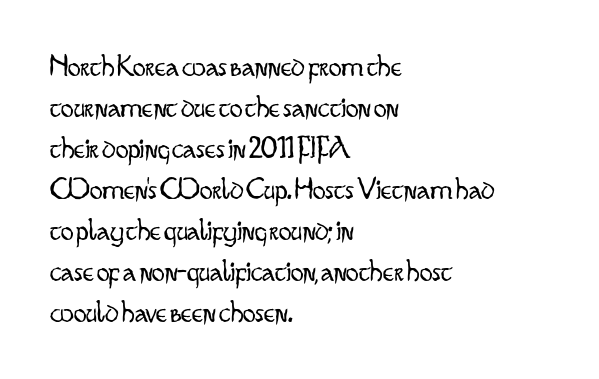
{"serif": "no", "italic": "no", "bold": "no", "weight": "light", "width": "condensed", "stroke_contrast": "low", "x_height": "small", "monospaced": "no", "underline": "no", "align": "left", "line_spacing": "normal", "line_spacing_ratio": 1.28, "letter_spacing": "normal", "letter_spacing_em": 0.0, "glyph_px": 32}
